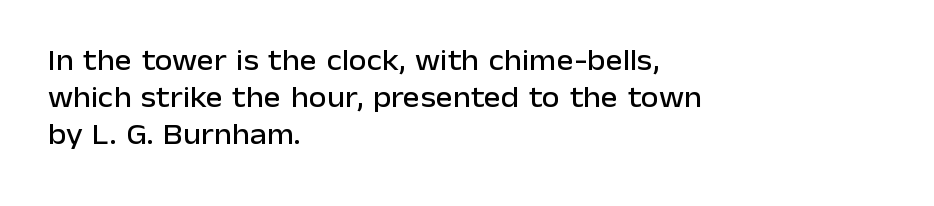
Q: Is the text italic (slanted)? A: No, it is upright.
Q: Is the typeface a serif or a sans-serif typeface? A: Sans-serif.
Q: Is the text underlined? A: No.
Q: How is the paragraph aligned? A: Left-aligned.
Q: Is the spacing between letters normal or unusually wide? A: Normal.
Q: Is the spacing between lines tight, normal or loose? A: Normal.
Q: Width (condensed, normal, or wide)? A: Normal.
Q: Stroke contrast? A: Low.
Q: x-height? A: Medium.
Q: Monospaced? A: No.
